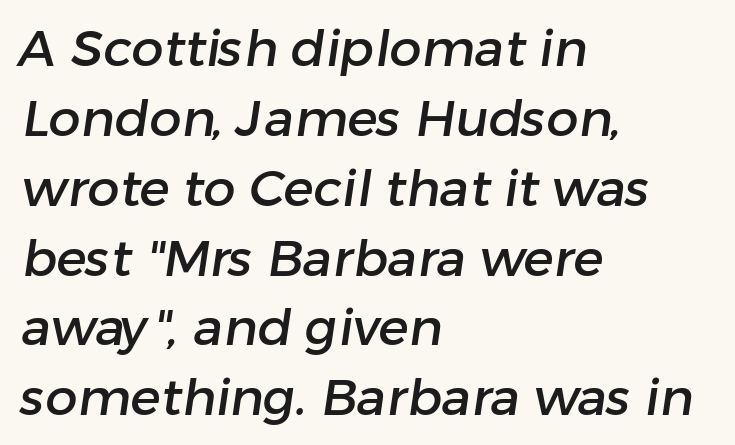
The image shows 51 px sans-serif type; set left-aligned, normal line spacing (1.37x), normal letter spacing, not underlined; low stroke contrast and a medium x-height.
